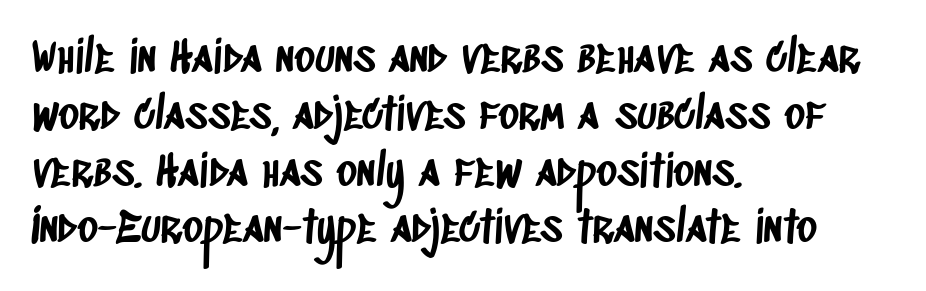
{"serif": "no", "width": "condensed", "stroke_contrast": "low", "x_height": "large", "monospaced": "no", "underline": "no", "align": "left", "line_spacing": "normal", "line_spacing_ratio": 1.29, "letter_spacing": "normal", "letter_spacing_em": 0.0, "glyph_px": 44}
